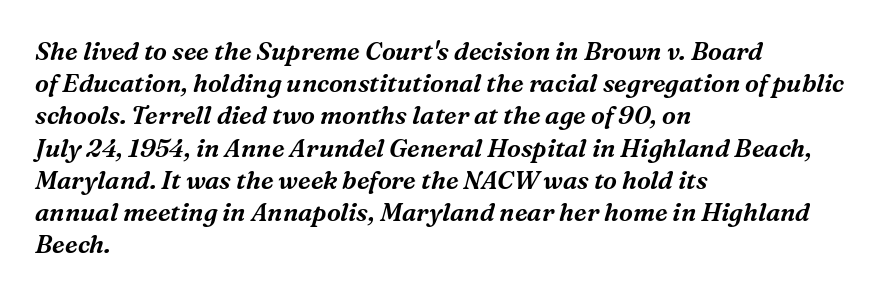
{"italic": "yes", "lean": "right", "slant_degrees": 16, "underline": "no", "align": "left", "line_spacing": "normal", "line_spacing_ratio": 1.29, "letter_spacing": "normal", "letter_spacing_em": 0.0, "glyph_px": 25}
